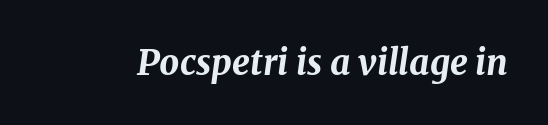
Varying glyph widths throughout — classic text-font behaviour. Is the letter spacing exaggerated? No — it looks like the ordinary default. Typographic density is high because the face is bold. Every character sits at an angle, as italics do. The baseline area is clear.
